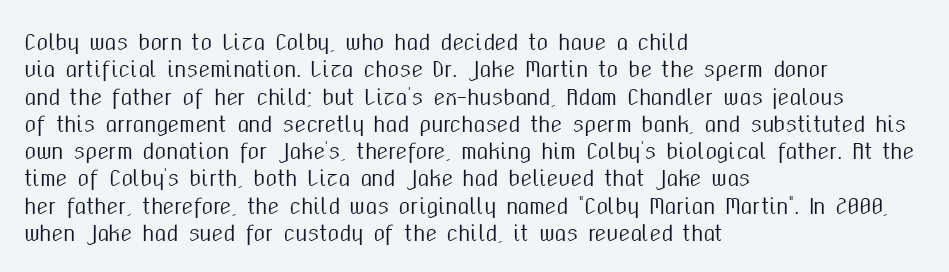
Q: Is the text italic (slanted)? A: No, it is upright.
Q: Is the text underlined? A: No.
Q: How is the paragraph aligned? A: Left-aligned.
Q: Is the spacing between letters normal or unusually wide? A: Normal.
Q: Is the spacing between lines tight, normal or loose? A: Normal.
